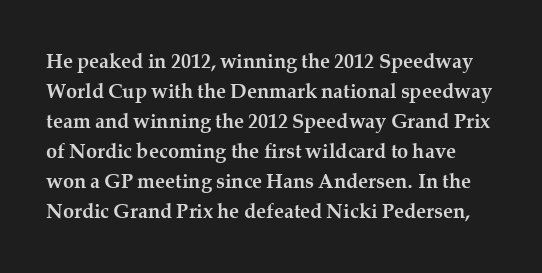
The image shows 20 px bold type, upright; set normal line spacing (1.5x), normal letter spacing, not underlined.
